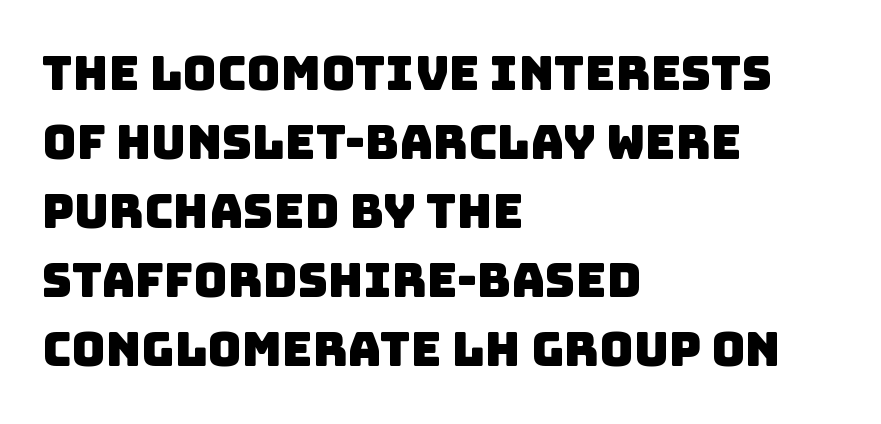
{"serif": "no", "width": "normal", "stroke_contrast": "low", "x_height": "large", "monospaced": "no", "underline": "no", "align": "left", "line_spacing": "normal", "line_spacing_ratio": 1.47, "letter_spacing": "normal", "letter_spacing_em": 0.0, "glyph_px": 47}
